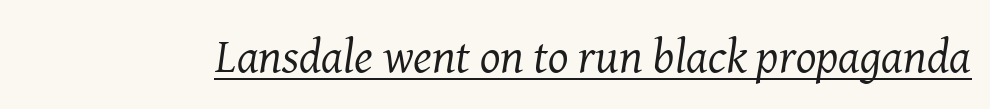
Q: Is the text bold? A: No.
Q: Is the text italic (slanted)? A: Yes, it leans right by about 8 degrees.
Q: Is the typeface a serif or a sans-serif typeface? A: Serif.
Q: Is the text underlined? A: Yes.
Q: Is the spacing between letters normal or unusually wide? A: Normal.
Q: Width (condensed, normal, or wide)? A: Normal.
Q: Stroke contrast? A: Medium.
Q: x-height? A: Medium.
Q: Monospaced? A: No.
